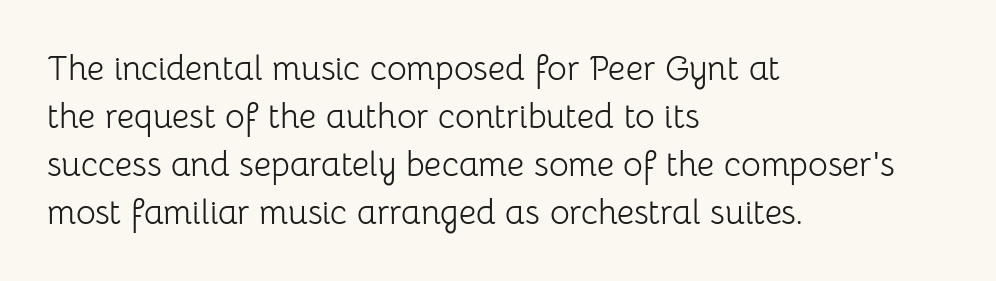
Q: Is the text bold? A: No.
Q: Is the text italic (slanted)? A: No, it is upright.
Q: Is the typeface a serif or a sans-serif typeface? A: Sans-serif.
Q: Is the text underlined? A: No.
Q: How is the paragraph aligned? A: Left-aligned.
Q: Is the spacing between letters normal or unusually wide? A: Normal.
Q: Is the spacing between lines tight, normal or loose? A: Normal.
Q: Width (condensed, normal, or wide)? A: Normal.
Q: Stroke contrast? A: Low.
Q: x-height? A: Medium.
Q: Monospaced? A: No.
